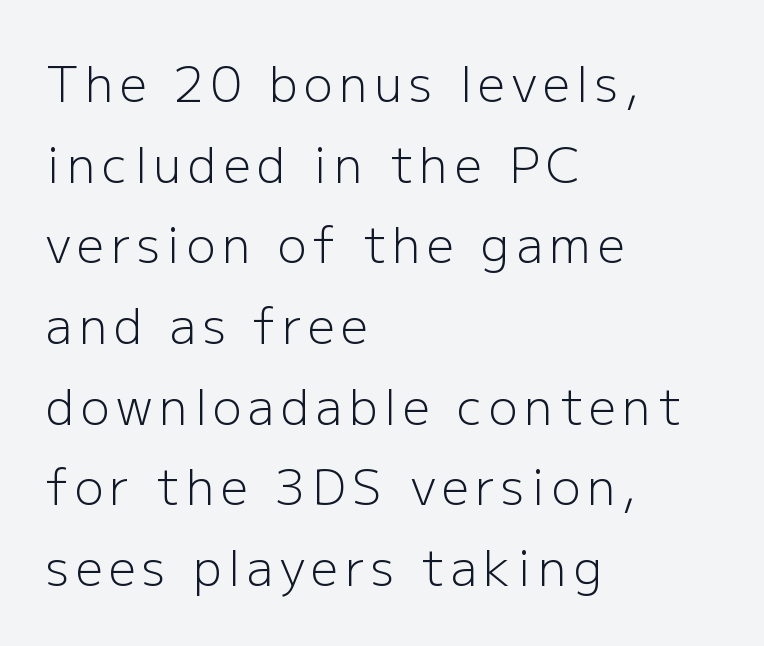
Check where the strokes stop: nothing finishes them off — pure sans. Each letter keeps its own natural width here, so spacing adapts to shape. Underlining? Definitely not there. Is this a heavy cut? Hardly; it is regular or lighter.
